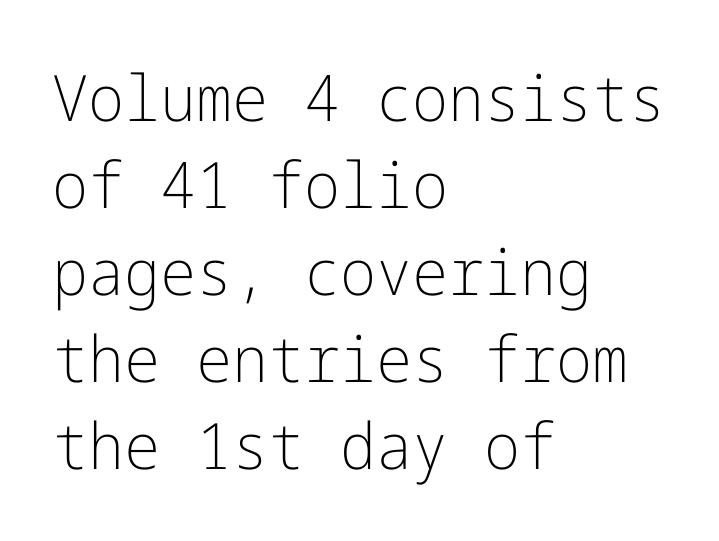
Q: Is the text bold? A: No.
Q: Is the text italic (slanted)? A: No, it is upright.
Q: Is the typeface a serif or a sans-serif typeface? A: Sans-serif.
Q: Is the text underlined? A: No.
Q: How is the paragraph aligned? A: Left-aligned.
Q: Is the spacing between letters normal or unusually wide? A: Normal.
Q: Is the spacing between lines tight, normal or loose? A: Normal.
Q: Width (condensed, normal, or wide)? A: Normal.
Q: Stroke contrast? A: Low.
Q: x-height? A: Medium.
